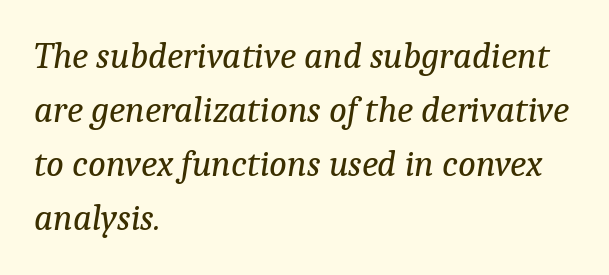
Q: Is the text bold? A: No.
Q: Is the text italic (slanted)? A: Yes, it leans right by about 9 degrees.
Q: Is the typeface a serif or a sans-serif typeface? A: Serif.
Q: Is the text underlined? A: No.
Q: How is the paragraph aligned? A: Left-aligned.
Q: Is the spacing between letters normal or unusually wide? A: Normal.
Q: Is the spacing between lines tight, normal or loose? A: Normal.
Q: Width (condensed, normal, or wide)? A: Normal.
Q: Stroke contrast? A: Low.
Q: x-height? A: Medium.
Q: Monospaced? A: No.
